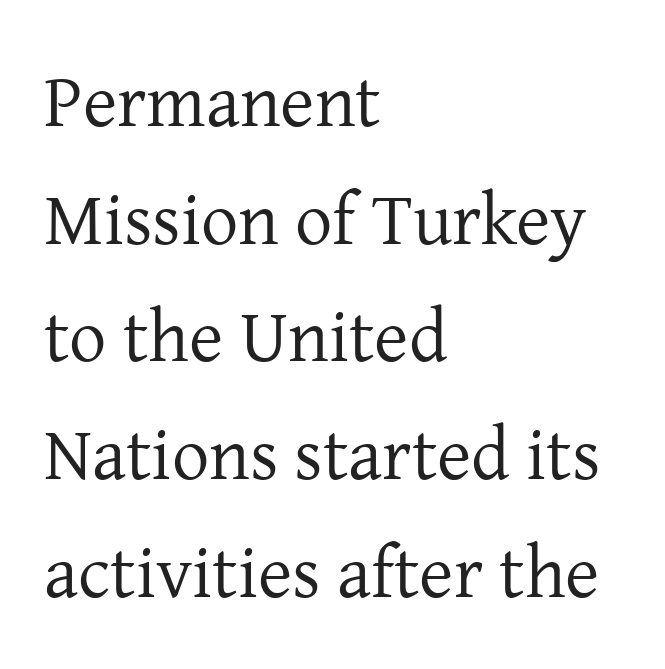
The image shows 74 px regular-weight serif type, upright; set left-aligned, normal line spacing (1.59x), normal letter spacing, not underlined; low stroke contrast and a medium x-height.
